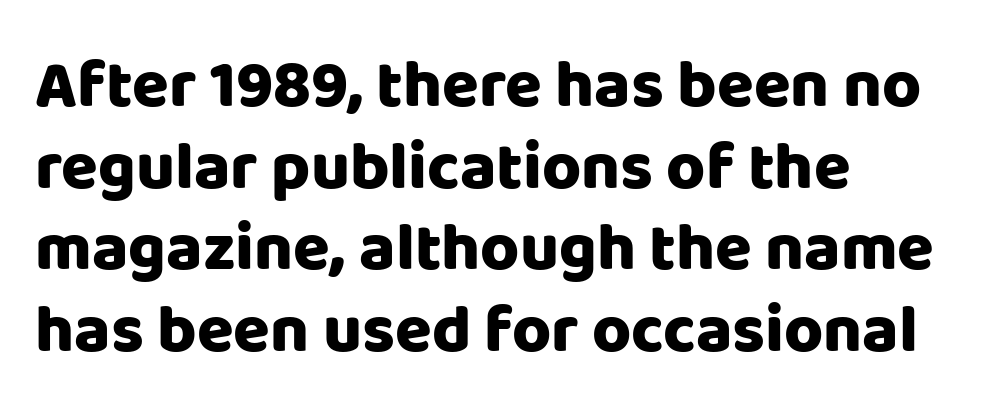
The passage shown is emphatically bold. Serifs: no, the terminals of the letterforms are clean. This rendering features lettering with no underline. Observe the ordinary spacing: letters are neighbours, not strangers. These lines are set flush left with a ragged right edge. Posture: upright roman.
